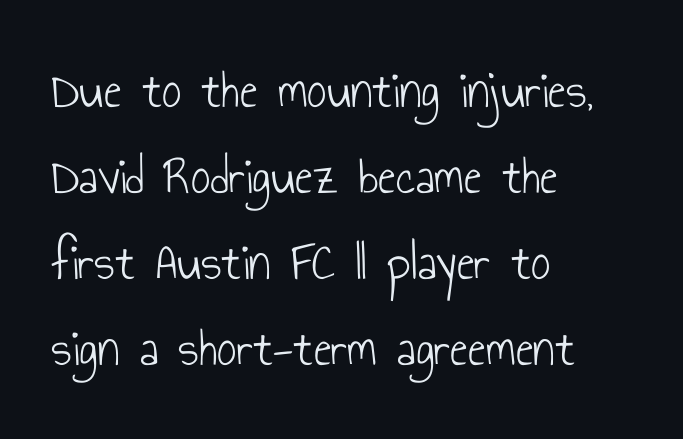
Stroke terminals: plain, sans-serif. These lines are rendered in a variable-pitch font. If you drew a ruler down the left edge, every line would touch it. Summary of weight: not heavy and not bold.
